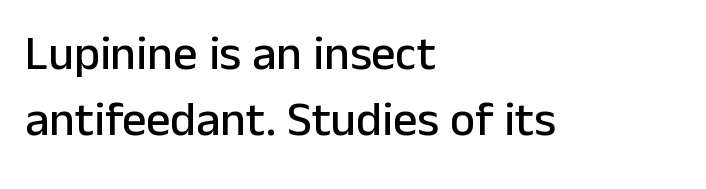
Q: Is the text italic (slanted)? A: No, it is upright.
Q: Is the typeface a serif or a sans-serif typeface? A: Sans-serif.
Q: Is the text underlined? A: No.
Q: How is the paragraph aligned? A: Left-aligned.
Q: Is the spacing between letters normal or unusually wide? A: Normal.
Q: Is the spacing between lines tight, normal or loose? A: Normal.
Q: Width (condensed, normal, or wide)? A: Normal.
Q: Stroke contrast? A: Low.
Q: x-height? A: Medium.
Q: Monospaced? A: No.
